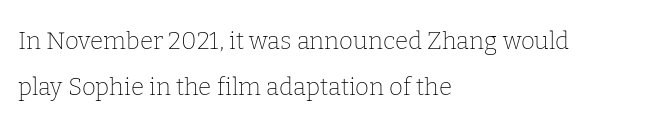
Q: Is the text bold? A: No.
Q: Is the text italic (slanted)? A: No, it is upright.
Q: Is the text underlined? A: No.
Q: How is the paragraph aligned? A: Left-aligned.
Q: Is the spacing between letters normal or unusually wide? A: Normal.
Q: Is the spacing between lines tight, normal or loose? A: Loose.
